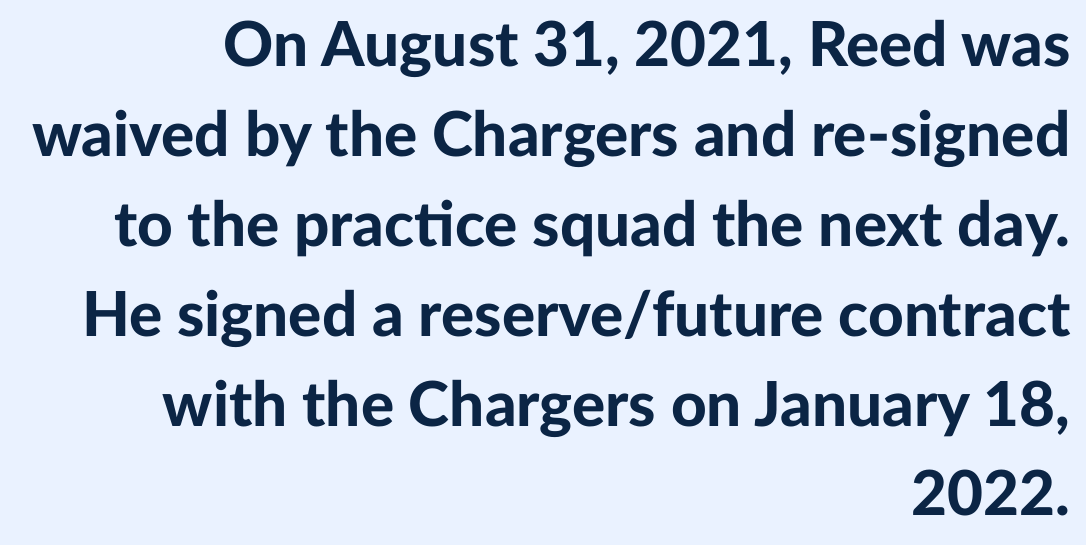
{"serif": "no", "italic": "no", "bold": "yes", "weight": "bold", "width": "normal", "stroke_contrast": "low", "x_height": "medium", "monospaced": "no", "underline": "no", "align": "right", "line_spacing": "normal", "line_spacing_ratio": 1.45, "letter_spacing": "normal", "letter_spacing_em": 0.0, "glyph_px": 62}
